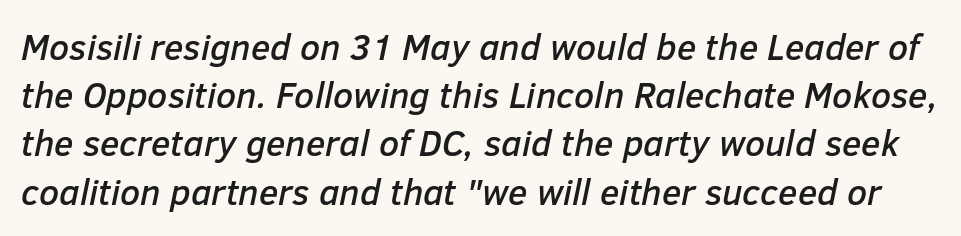
The image shows 36 px text type, italic (leaning right); set normal line spacing (1.34x), normal letter spacing, not underlined; low stroke contrast and a medium x-height.
